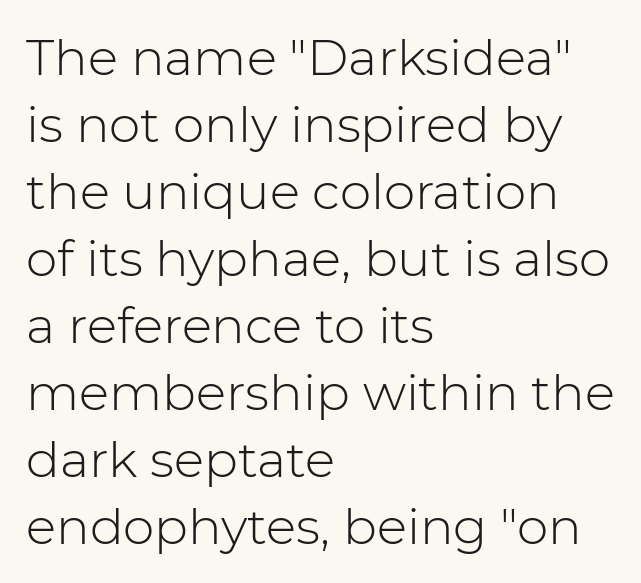
Q: Is the text bold? A: No.
Q: Is the text italic (slanted)? A: No, it is upright.
Q: Is the typeface a serif or a sans-serif typeface? A: Sans-serif.
Q: Is the text underlined? A: No.
Q: How is the paragraph aligned? A: Left-aligned.
Q: Is the spacing between letters normal or unusually wide? A: Normal.
Q: Is the spacing between lines tight, normal or loose? A: Normal.
Q: Width (condensed, normal, or wide)? A: Normal.
Q: Stroke contrast? A: Low.
Q: x-height? A: Medium.
Q: Monospaced? A: No.
